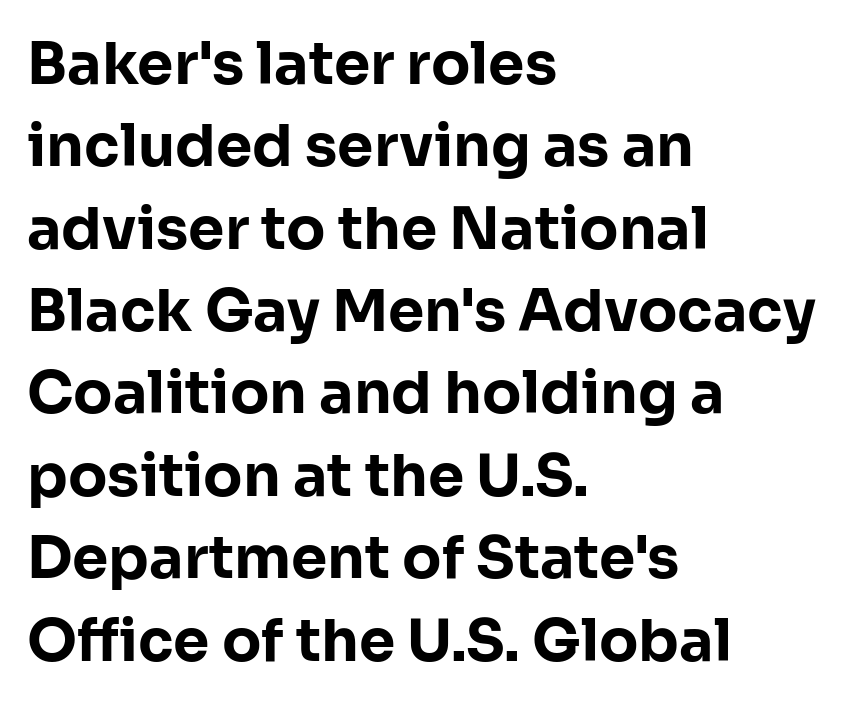
I'd call this a sans setting — the letters go barefoot. Characters follow at the spacing the type designer built in. I'd describe the lettering as bold — thick and assertive. Every row of glyphs begins at an identical x-position on the left.
